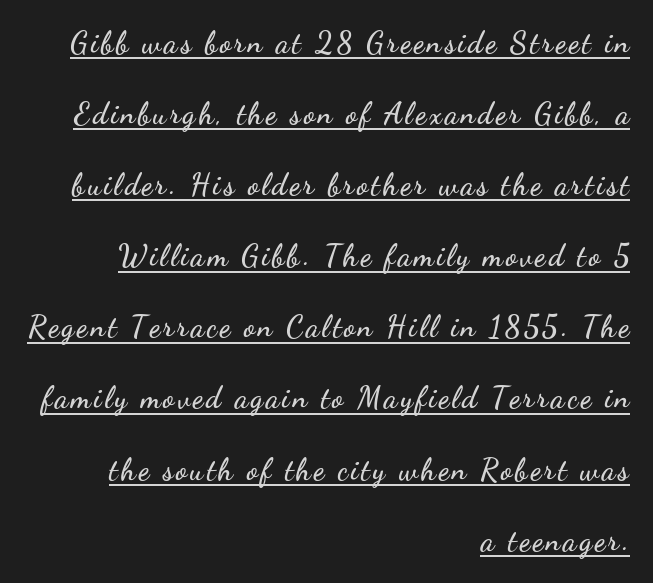
This block would shrink considerably if given ordinary leading; it's expanded now. These characters rest on top of a visible drawn line. This sample is right-justified, so line beginnings fall wherever the words allow.
